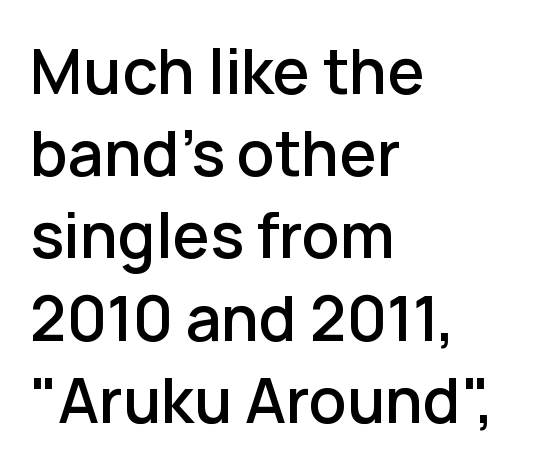
Q: Is the text bold? A: Semi-bold.
Q: Is the text italic (slanted)? A: No, it is upright.
Q: Is the typeface a serif or a sans-serif typeface? A: Sans-serif.
Q: Is the text underlined? A: No.
Q: How is the paragraph aligned? A: Left-aligned.
Q: Is the spacing between letters normal or unusually wide? A: Normal.
Q: Is the spacing between lines tight, normal or loose? A: Normal.
Q: Width (condensed, normal, or wide)? A: Normal.
Q: Stroke contrast? A: Low.
Q: x-height? A: Medium.
Q: Monospaced? A: No.
